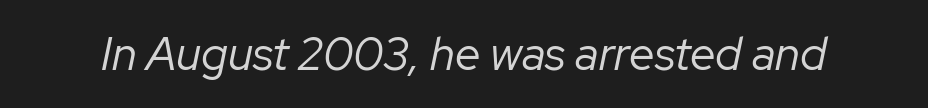
The image shows 46 px regular-weight type, italic (leaning right); set normal letter spacing, not underlined; low stroke contrast and a medium x-height.
